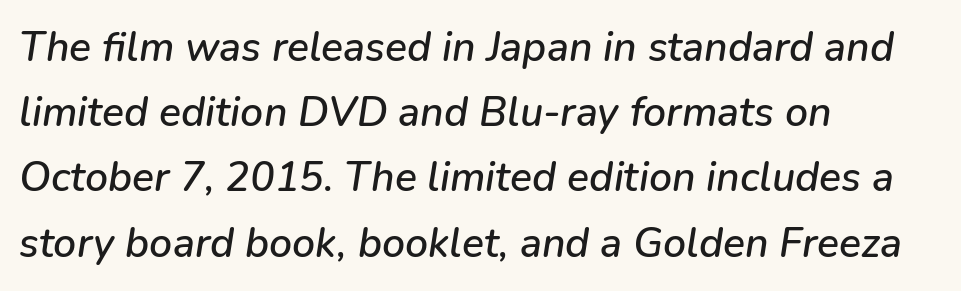
Q: Is the text italic (slanted)? A: Yes, it leans right by about 9 degrees.
Q: Is the text underlined? A: No.
Q: How is the paragraph aligned? A: Left-aligned.
Q: Is the spacing between letters normal or unusually wide? A: Normal.
Q: Is the spacing between lines tight, normal or loose? A: Normal.
Q: Width (condensed, normal, or wide)? A: Normal.
Q: Stroke contrast? A: Low.
Q: x-height? A: Medium.
Q: Monospaced? A: No.
